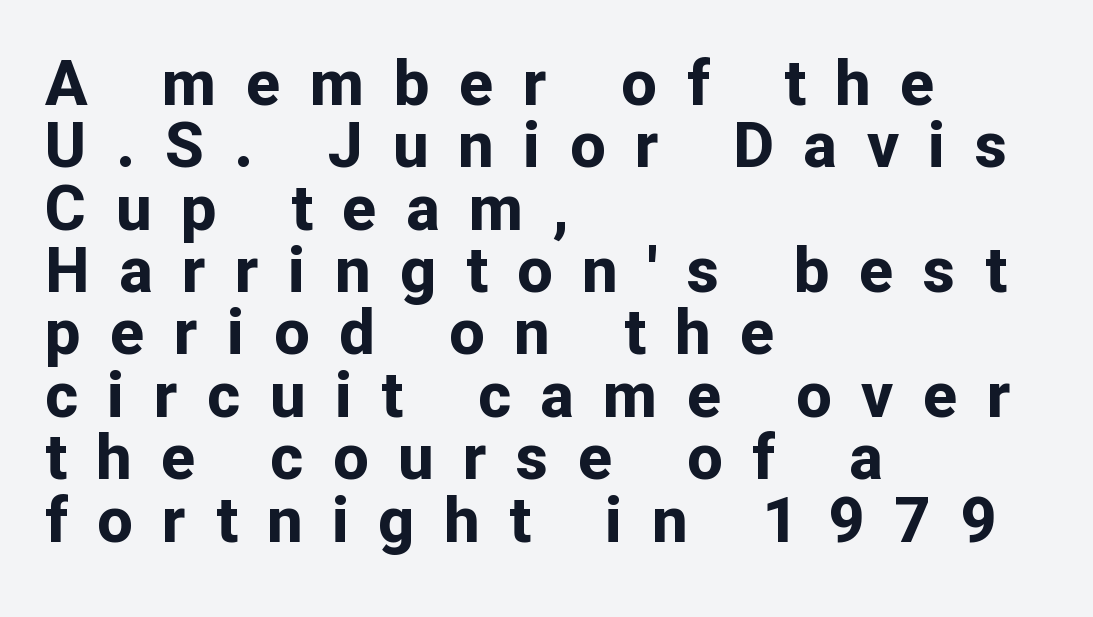
What weight is shown? A full bold with thick strokes. Successive baselines arrive quickly, one right under another. Has an underline been added? It has not. The characters display no serif detailing; their extremities are plain.
